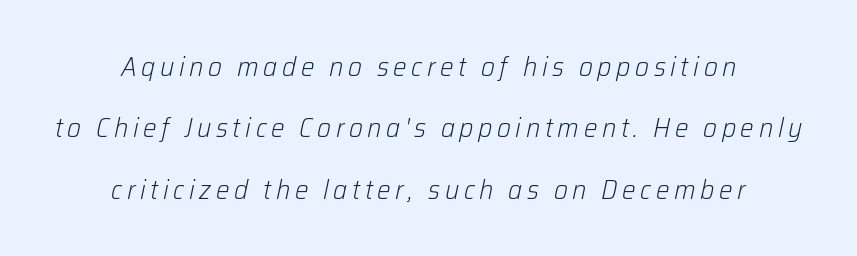
The image shows 27 px text type, italic (leaning right); set centered, loose line spacing (2.27x), not underlined.
